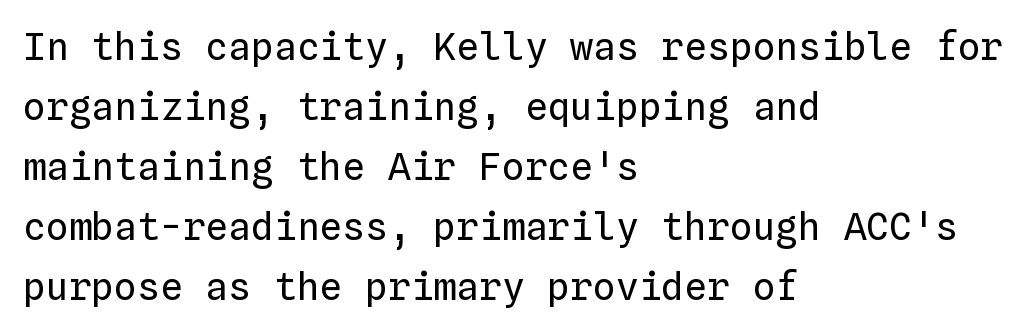
{"italic": "no", "bold": "no", "weight": "regular", "width": "normal", "stroke_contrast": "low", "x_height": "medium", "monospaced": "yes", "underline": "no", "align": "left", "line_spacing": "normal", "line_spacing_ratio": 1.58, "letter_spacing": "normal", "letter_spacing_em": 0.0, "glyph_px": 38}
